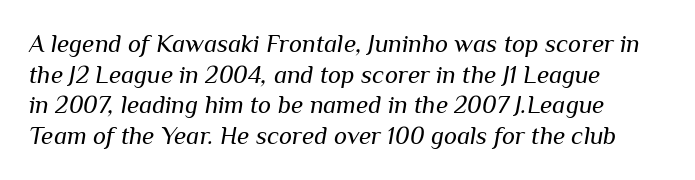
Q: Is the text bold? A: No.
Q: Is the text italic (slanted)? A: Yes, it leans right by about 10 degrees.
Q: Is the text underlined? A: No.
Q: How is the paragraph aligned? A: Left-aligned.
Q: Is the spacing between letters normal or unusually wide? A: Normal.
